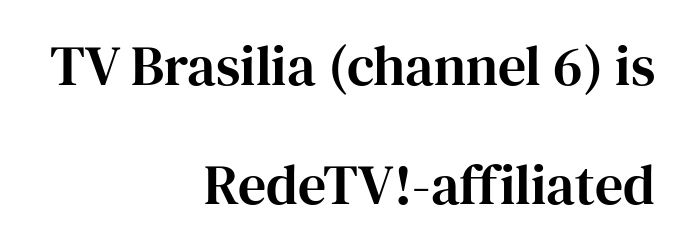
Descender tails drop into unmarked territory. Which margin do the lines hug? The right one — the left edge is uneven. Note the varied advance widths — an 'i' is clearly narrower than an 'm'. Leading is clearly above the norm, producing a sparse column. Characters follow at the spacing the type designer built in. Tall strokes in this sample are plumb rather than angled.
